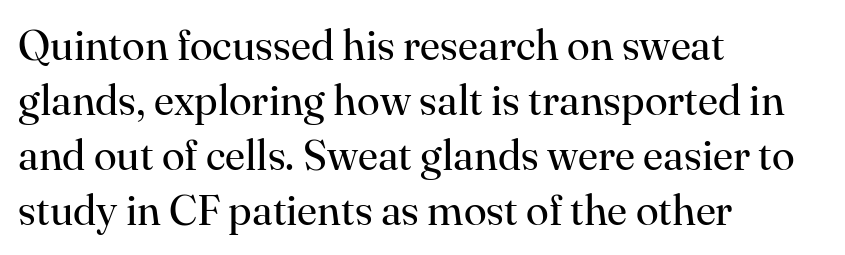
Q: Is the text bold? A: No.
Q: Is the text italic (slanted)? A: No, it is upright.
Q: Is the typeface a serif or a sans-serif typeface? A: Serif.
Q: Is the text underlined? A: No.
Q: How is the paragraph aligned? A: Left-aligned.
Q: Is the spacing between letters normal or unusually wide? A: Normal.
Q: Is the spacing between lines tight, normal or loose? A: Normal.
Q: Width (condensed, normal, or wide)? A: Normal.
Q: Stroke contrast? A: High.
Q: x-height? A: Small.
Q: Monospaced? A: No.
